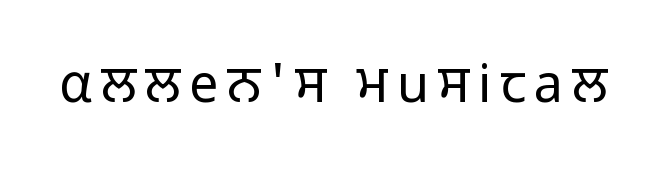
{"serif": "no", "italic": "no", "bold": "no", "weight": "regular", "width": "normal", "stroke_contrast": "low", "x_height": "medium", "monospaced": "no", "underline": "no", "glyph_px": 52}
